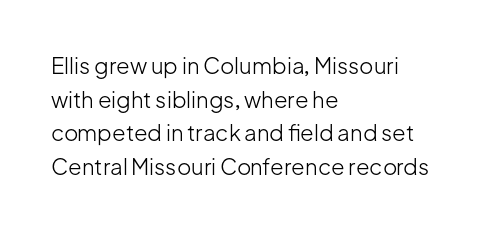
Q: Is the text bold? A: No.
Q: Is the text italic (slanted)? A: No, it is upright.
Q: Is the text underlined? A: No.
Q: How is the paragraph aligned? A: Left-aligned.
Q: Is the spacing between letters normal or unusually wide? A: Normal.
Q: Is the spacing between lines tight, normal or loose? A: Normal.
